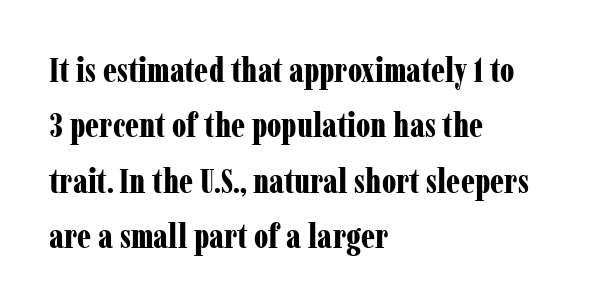
Every row of glyphs begins at an identical x-position on the left. Heavy, bold letterforms. Proportional: the letters do not fall into vertical columns. Look at the bottom of the vertical strokes: they flare into serifs here.
